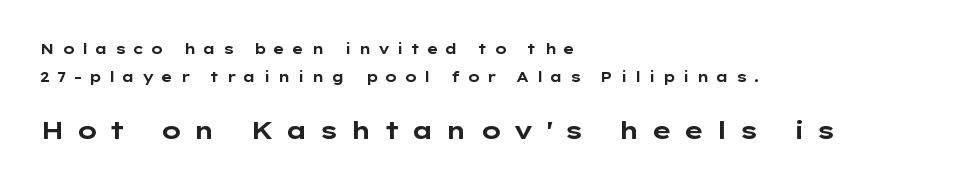
The image shows 24 px bold type, upright; set left-aligned, loose line spacing (2.01x), unusually wide letter spacing (+0.47 em), not underlined; the second (bottom) block is 1.71x larger.
